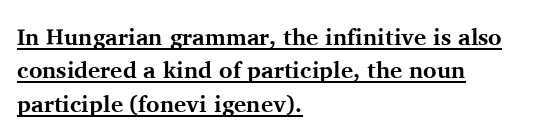
Thick stems and heavy bowls — unmistakably bold. It's the straight-up-and-down kind of type. Students, observe the line beneath the letters — that is underlining. Reading down the column, the eye jumps a familiar distance to each next line.
